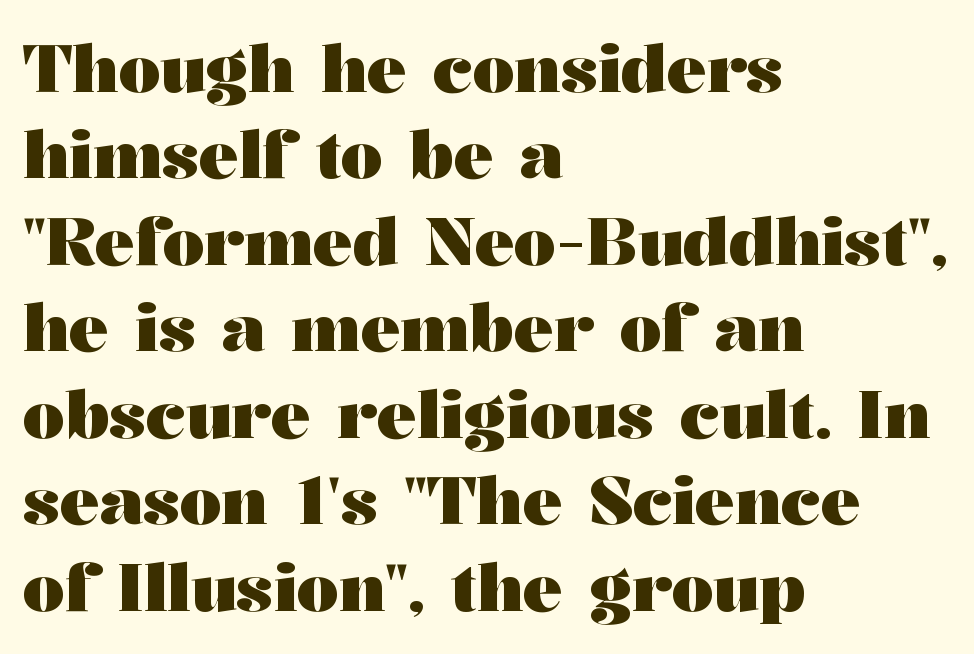
{"serif": "yes", "italic": "no", "bold": "yes", "weight": "heavy", "width": "wide", "stroke_contrast": "medium", "x_height": "medium", "monospaced": "no", "underline": "no", "align": "left", "line_spacing": "normal", "line_spacing_ratio": 1.31, "letter_spacing": "normal", "letter_spacing_em": 0.0, "glyph_px": 66}
